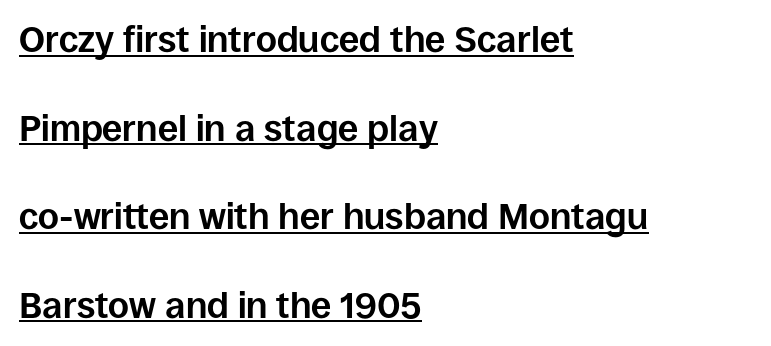
Q: Is the text bold? A: Yes.
Q: Is the text italic (slanted)? A: No, it is upright.
Q: Is the typeface a serif or a sans-serif typeface? A: Sans-serif.
Q: Is the text underlined? A: Yes.
Q: How is the paragraph aligned? A: Left-aligned.
Q: Is the spacing between letters normal or unusually wide? A: Normal.
Q: Is the spacing between lines tight, normal or loose? A: Loose.
Q: Width (condensed, normal, or wide)? A: Normal.
Q: Stroke contrast? A: Low.
Q: x-height? A: Large.
Q: Monospaced? A: No.
